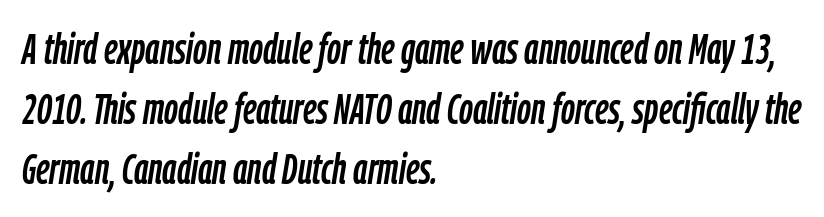
Q: Is the text italic (slanted)? A: Yes, it leans right by about 9 degrees.
Q: Is the text underlined? A: No.
Q: How is the paragraph aligned? A: Left-aligned.
Q: Is the spacing between letters normal or unusually wide? A: Normal.
Q: Is the spacing between lines tight, normal or loose? A: Normal.
Q: Width (condensed, normal, or wide)? A: Condensed.
Q: Stroke contrast? A: Low.
Q: x-height? A: Medium.
Q: Monospaced? A: No.
